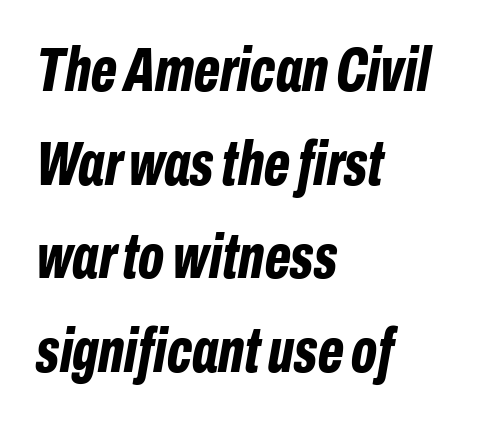
The image shows 62 px bold, condensed type, italic (leaning right); set left-aligned, normal line spacing (1.51x), normal letter spacing, not underlined; low stroke contrast and a medium x-height.
